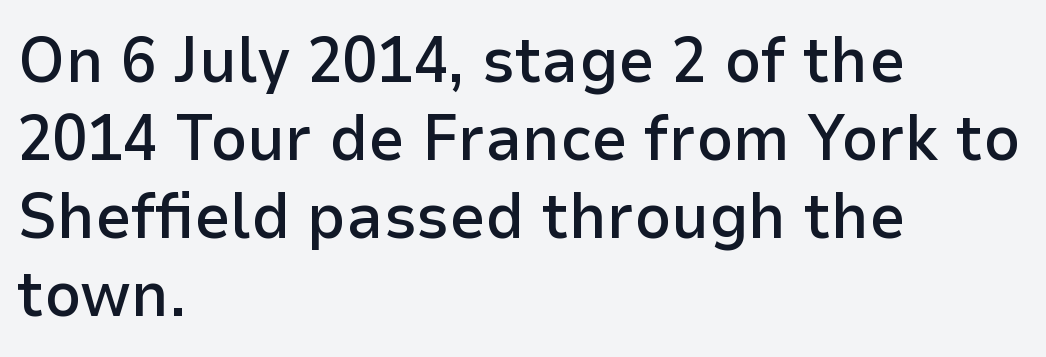
{"serif": "no", "italic": "no", "bold": "semi", "weight": "semibold", "width": "normal", "stroke_contrast": "low", "x_height": "medium", "monospaced": "no", "underline": "no", "align": "left", "line_spacing_ratio": 1.22, "letter_spacing": "normal", "letter_spacing_em": 0.0, "glyph_px": 64}
